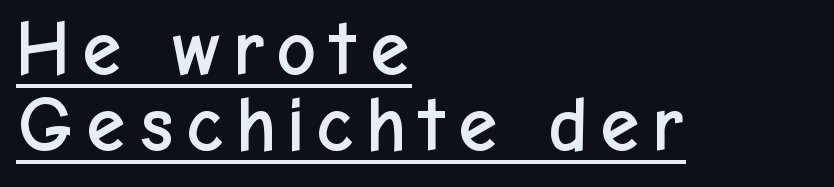
The image shows 78 px sans-serif type, upright; set left-aligned, tight line spacing (0.97x), underlined; low stroke contrast and a medium x-height.
